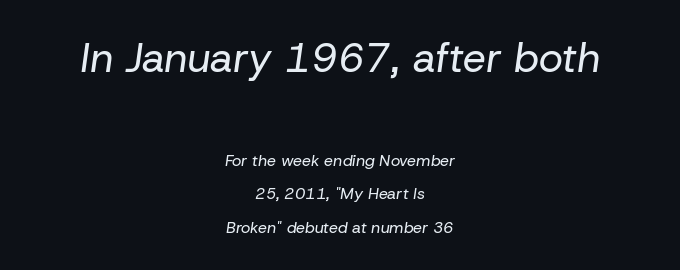
The image shows 41 px regular-weight type, italic (leaning right); set centered, loose line spacing (2.1x), normal letter spacing, not underlined; the first (top) block is 2.56x larger; low stroke contrast and a medium x-height.
